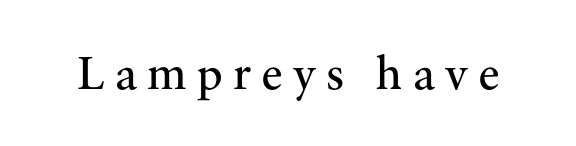
Q: Is the text bold? A: No.
Q: Is the text italic (slanted)? A: No, it is upright.
Q: Is the typeface a serif or a sans-serif typeface? A: Serif.
Q: Is the text underlined? A: No.
Q: Is the spacing between letters normal or unusually wide? A: Unusually wide.
Q: Width (condensed, normal, or wide)? A: Normal.
Q: Stroke contrast? A: Medium.
Q: x-height? A: Small.
Q: Monospaced? A: No.
